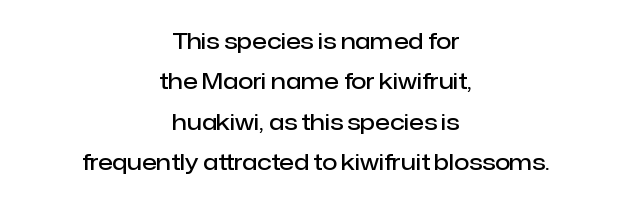
The image shows 22 px text type, upright; set centered, line spacing 1.84x, normal letter spacing, not underlined.
